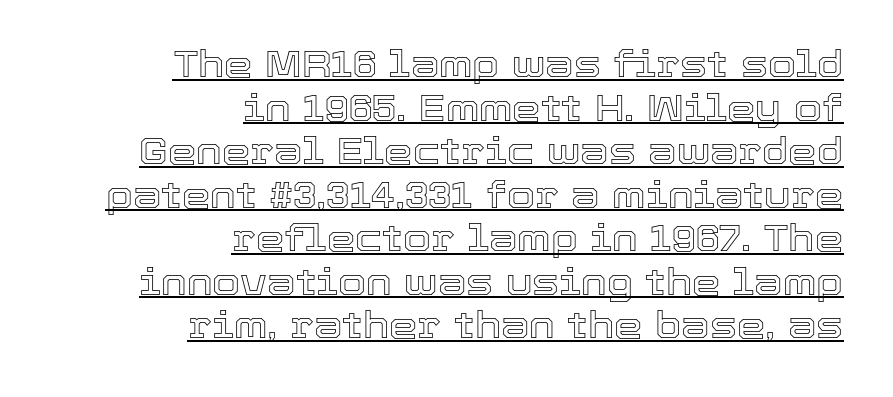
{"italic": "no", "width": "normal", "x_height": "medium", "monospaced": "no", "underline": "yes", "align": "right", "line_spacing_ratio": 1.21, "letter_spacing": "normal", "letter_spacing_em": 0.0, "glyph_px": 36}
